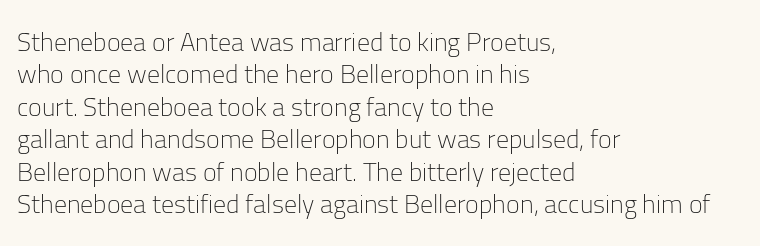
Line spacing here is normal. Nobody touched the tracking dial on this one. Quick note: underline off. Designer's note — italics off, roman on. The lines are quadded left.
